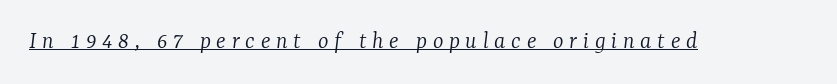
An italicized treatment has been applied to the whole sample. This rendering widens character spacing well past its baseline value. Weight: not bold — regular or lighter. This is underlined copy, the kind a proofreader might mark for attention.
